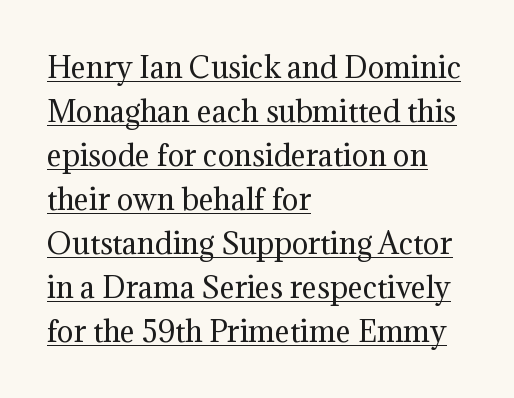
The image shows 28 px regular-weight serif type, upright; set left-aligned, normal line spacing (1.57x), normal letter spacing, underlined; medium stroke contrast and a medium x-height.
